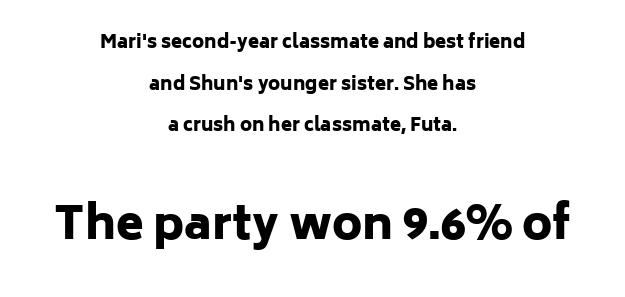
Q: Is the text bold? A: Yes.
Q: Is the text italic (slanted)? A: No, it is upright.
Q: Is the typeface a serif or a sans-serif typeface? A: Sans-serif.
Q: Is the text underlined? A: No.
Q: How is the paragraph aligned? A: Centered.
Q: Is the spacing between letters normal or unusually wide? A: Normal.
Q: Is the spacing between lines tight, normal or loose? A: Loose.
Q: Which block of text is set in a larger size, the first (top) or the second (bottom)? A: The second (bottom) one.
Q: Width (condensed, normal, or wide)? A: Normal.
Q: Stroke contrast? A: Low.
Q: x-height? A: Medium.
Q: Monospaced? A: No.
